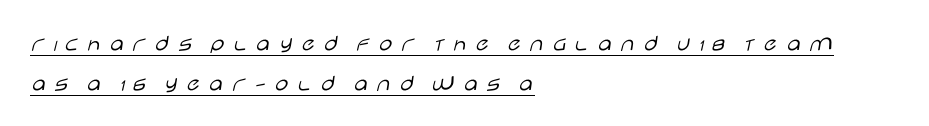
The image shows 24 px text type; set left-aligned, normal line spacing (1.68x), unusually wide letter spacing (+0.25 em), underlined.
